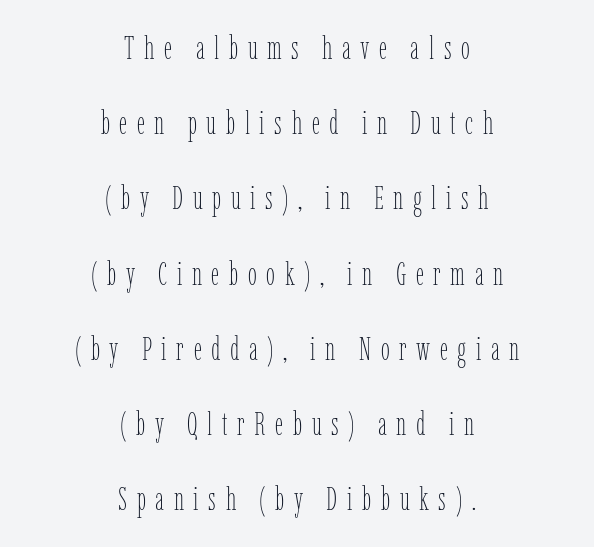
The image shows 32 px thin, condensed type, upright; set centered, loose line spacing (2.35x), unusually wide letter spacing (+0.3 em), not underlined; low stroke contrast and a medium x-height.
